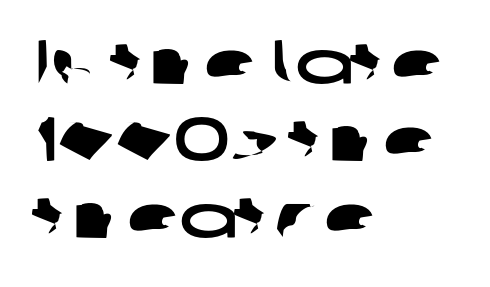
The image shows 62 px wide sans-serif type; set left-aligned, line spacing 1.24x, normal letter spacing, not underlined; low stroke contrast and a medium x-height.
